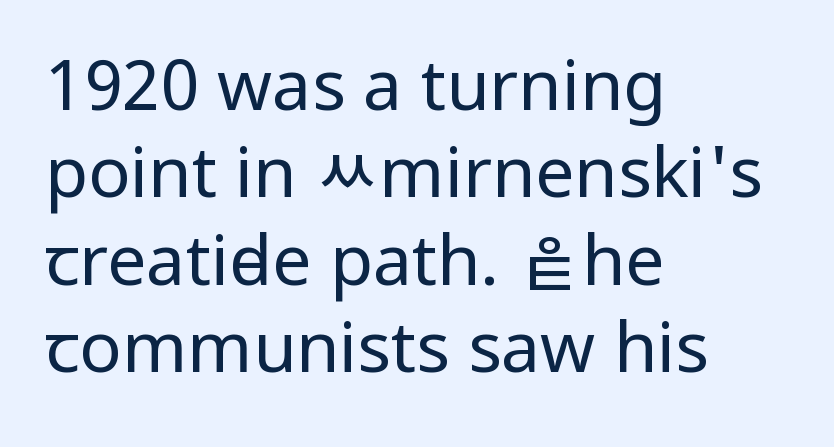
Q: Is the text bold? A: No.
Q: Is the text italic (slanted)? A: No, it is upright.
Q: Is the typeface a serif or a sans-serif typeface? A: Sans-serif.
Q: Is the text underlined? A: No.
Q: How is the paragraph aligned? A: Left-aligned.
Q: Is the spacing between letters normal or unusually wide? A: Normal.
Q: Is the spacing between lines tight, normal or loose? A: Normal.
Q: Width (condensed, normal, or wide)? A: Condensed.
Q: Stroke contrast? A: Low.
Q: x-height? A: Large.
Q: Monospaced? A: No.
